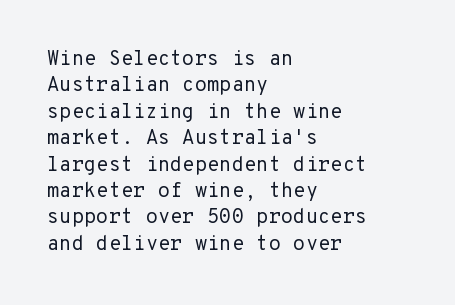
{"italic": "no", "bold": "no", "underline": "no", "align": "left", "line_spacing": "normal", "line_spacing_ratio": 1.32, "letter_spacing": "normal", "letter_spacing_em": 0.0, "glyph_px": 20}
